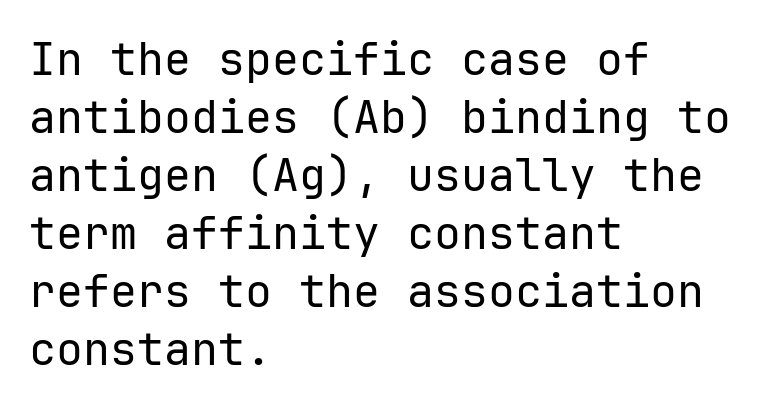
No word sits above an underline. This rendering leaves character spacing at its baseline value. The rag falls on the right side of this text block. In terms of posture, this sample is upright. Letters have the restrained weight of plain body copy at most.
